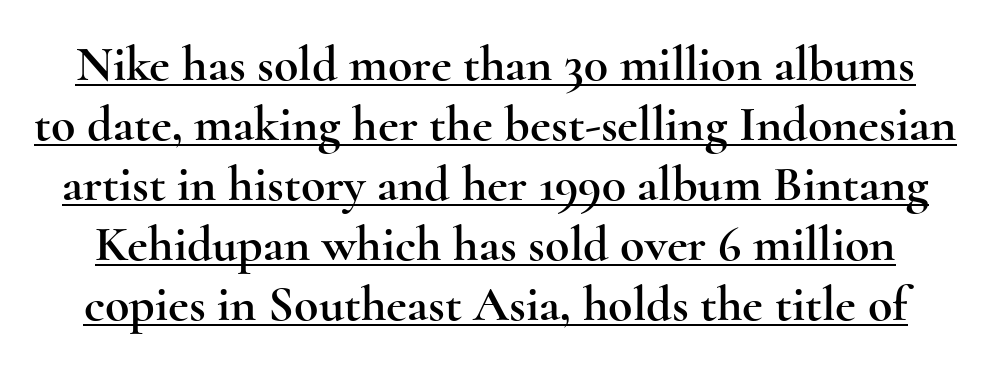
{"serif": "yes", "italic": "no", "width": "wide", "x_height": "small", "monospaced": "no", "underline": "yes", "line_spacing_ratio": 1.2, "letter_spacing": "normal", "letter_spacing_em": 0.0, "glyph_px": 50}
